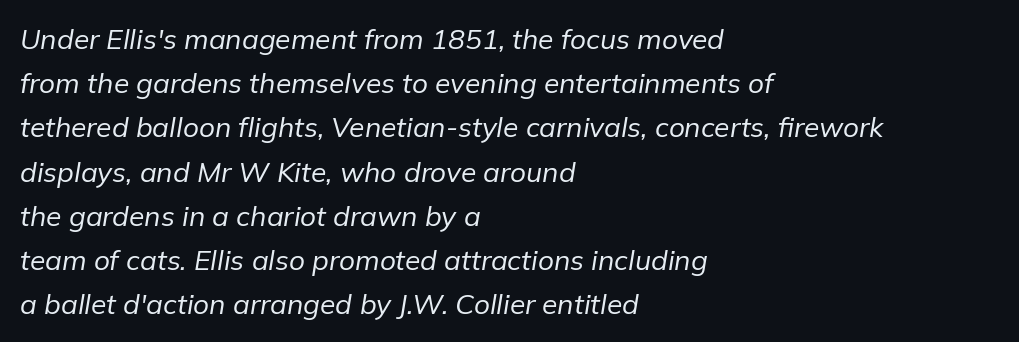
The image shows 28 px regular-weight type, italic (leaning right); set left-aligned, normal line spacing (1.58x), normal letter spacing, not underlined; low stroke contrast and a medium x-height.
